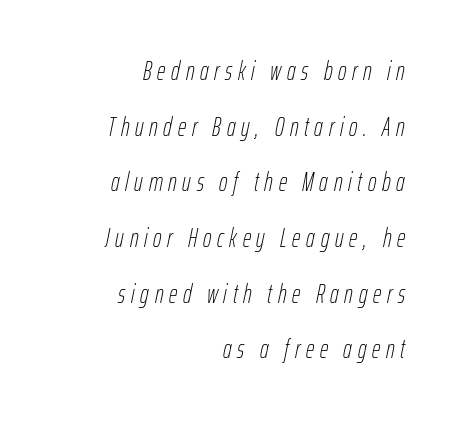
Notice how the stems are inclined rather than vertical — that's the hallmark of italics. The typesetter chose a ragged-left arrangement here. In terms of letterspacing, this is a distinctly airy, spread setting. One glance says open: line gaps are wider than usual.
